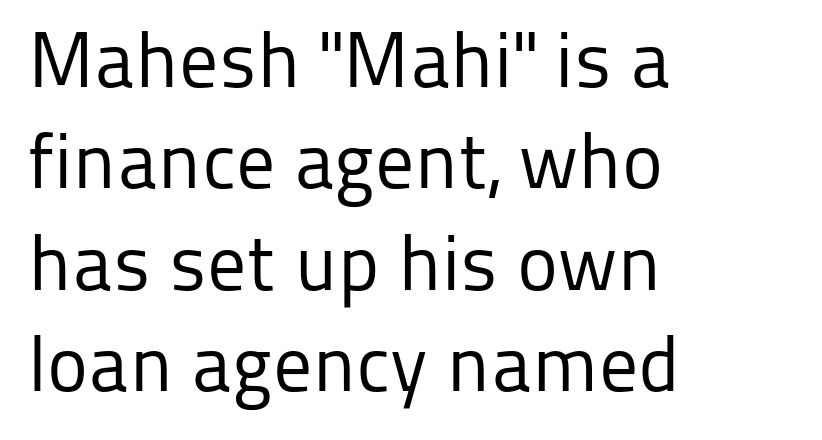
{"serif": "no", "italic": "no", "bold": "no", "weight": "regular", "width": "normal", "stroke_contrast": "low", "x_height": "medium", "monospaced": "no", "underline": "no", "align": "left", "line_spacing": "normal", "line_spacing_ratio": 1.3, "letter_spacing": "normal", "letter_spacing_em": 0.0, "glyph_px": 78}
